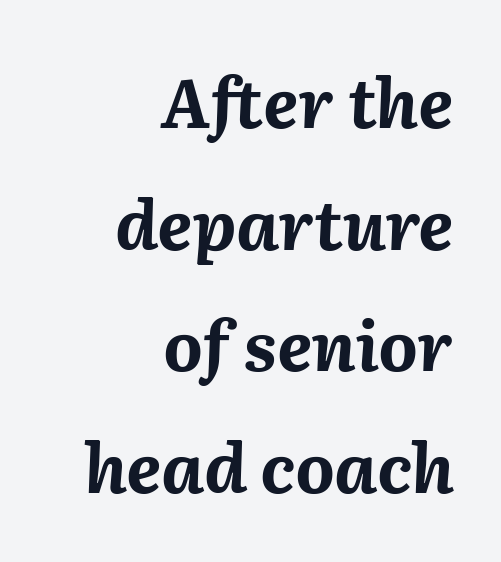
{"italic": "yes", "lean": "right", "slant_degrees": 2, "bold": "yes", "weight": "bold", "width": "normal", "stroke_contrast": "medium", "x_height": "medium", "monospaced": "no", "underline": "no", "align": "right", "line_spacing_ratio": 1.79, "letter_spacing": "normal", "letter_spacing_em": 0.0, "glyph_px": 68}
